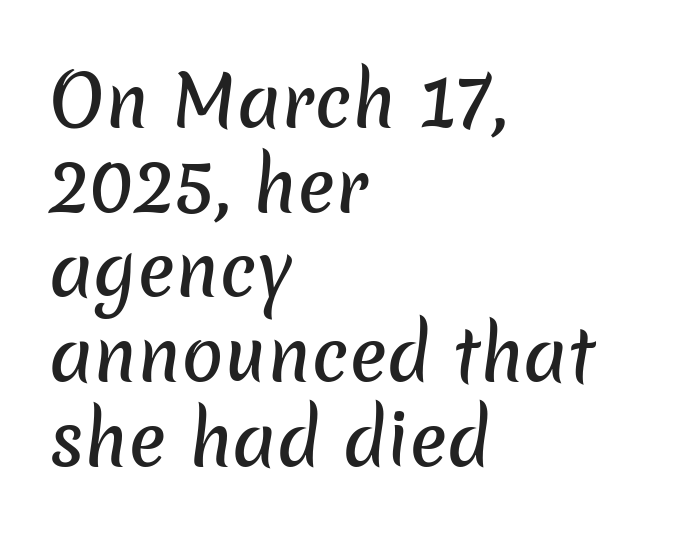
Q: Is the typeface a serif or a sans-serif typeface? A: Sans-serif.
Q: Is the text underlined? A: No.
Q: How is the paragraph aligned? A: Left-aligned.
Q: Is the spacing between letters normal or unusually wide? A: Normal.
Q: Width (condensed, normal, or wide)? A: Normal.
Q: Stroke contrast? A: Low.
Q: x-height? A: Medium.
Q: Monospaced? A: No.
